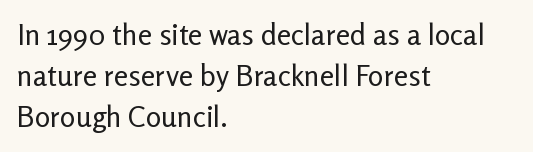
The image shows 29 px regular-weight sans-serif type, upright; set left-aligned, normal line spacing (1.42x), normal letter spacing, not underlined; low stroke contrast and a medium x-height.
